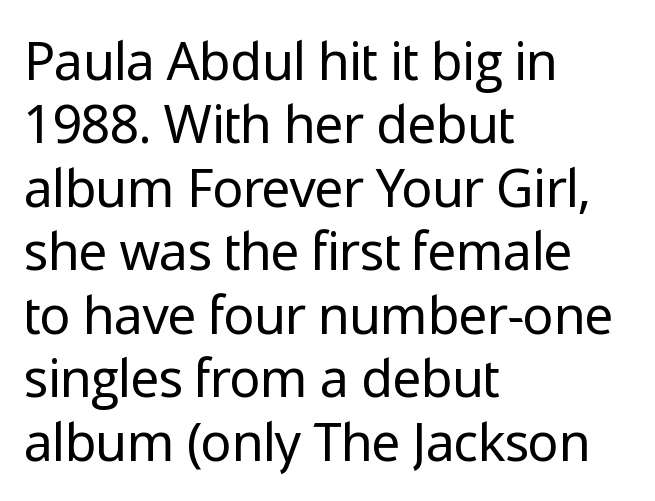
{"serif": "no", "italic": "no", "bold": "no", "weight": "regular", "width": "normal", "stroke_contrast": "low", "x_height": "medium", "monospaced": "no", "underline": "no", "align": "left", "line_spacing_ratio": 1.22, "letter_spacing": "normal", "letter_spacing_em": 0.0, "glyph_px": 52}
